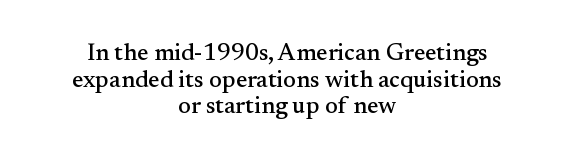
Nothing unusual about the tracking: characters are spaced as the font intends. The leading is snug, giving the passage a crowded texture. Lines of text with bare space underneath. This sample uses an upright cut, with every glyph sitting square on the baseline. In CSS terms this would be text-align: center.
